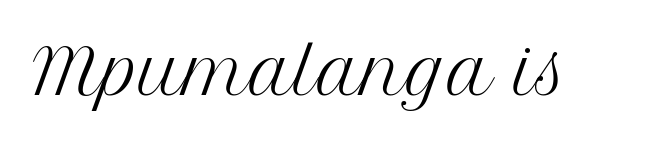
The image shows 62 px regular-weight type; set normal letter spacing, not underlined; medium stroke contrast and a medium x-height.
